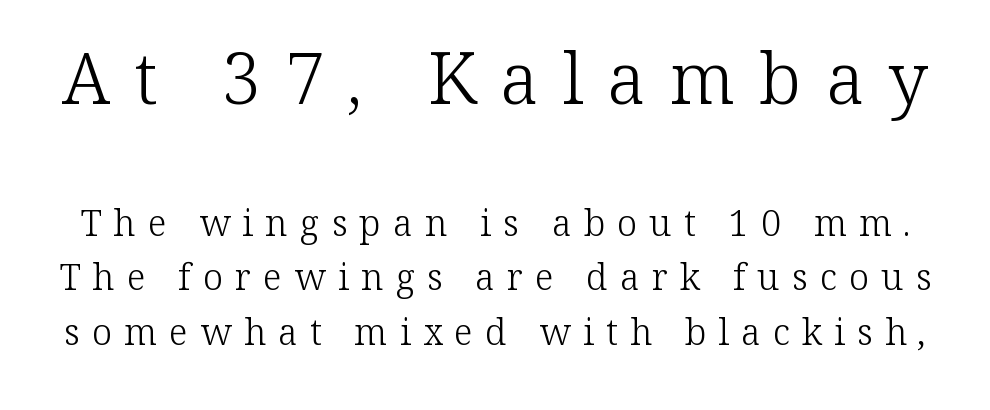
Regarding serifs, this sample has them. Between one letter and the next there's a generous, obvious gap. Think standard paragraph weight, or any step lighter than that. Does the lettering tilt? It doesn't — this is upright.
